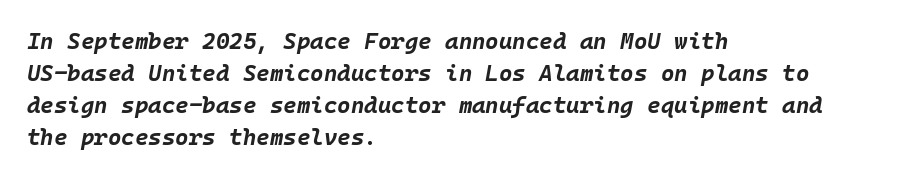
Q: Is the text bold? A: Yes.
Q: Is the text italic (slanted)? A: Yes, it leans right by about 10 degrees.
Q: Is the text underlined? A: No.
Q: How is the paragraph aligned? A: Left-aligned.
Q: Is the spacing between letters normal or unusually wide? A: Normal.
Q: Is the spacing between lines tight, normal or loose? A: Normal.
